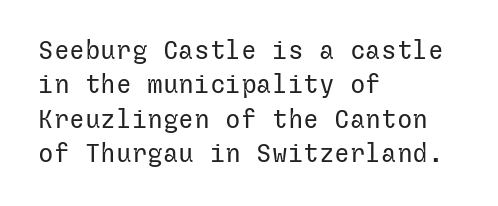
{"italic": "no", "bold": "no", "underline": "no", "align": "left", "line_spacing": "normal", "line_spacing_ratio": 1.32, "letter_spacing": "normal", "letter_spacing_em": 0.0, "glyph_px": 26}
